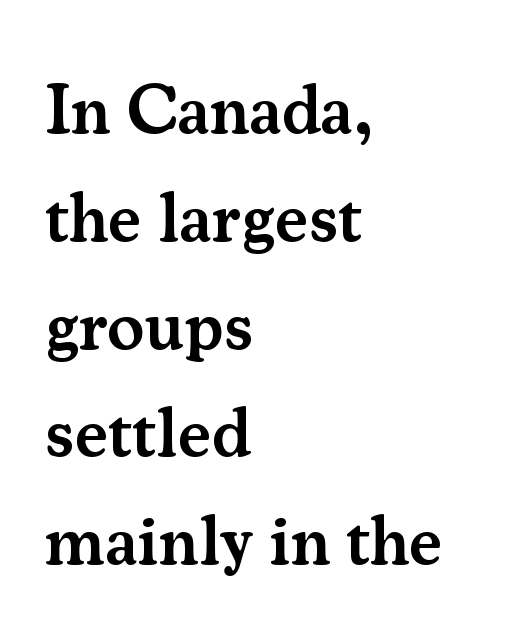
{"serif": "yes", "italic": "no", "bold": "semi", "weight": "semibold", "width": "normal", "stroke_contrast": "medium", "x_height": "small", "monospaced": "no", "underline": "no", "align": "left", "line_spacing": "normal", "line_spacing_ratio": 1.54, "letter_spacing": "normal", "letter_spacing_em": 0.0, "glyph_px": 70}
